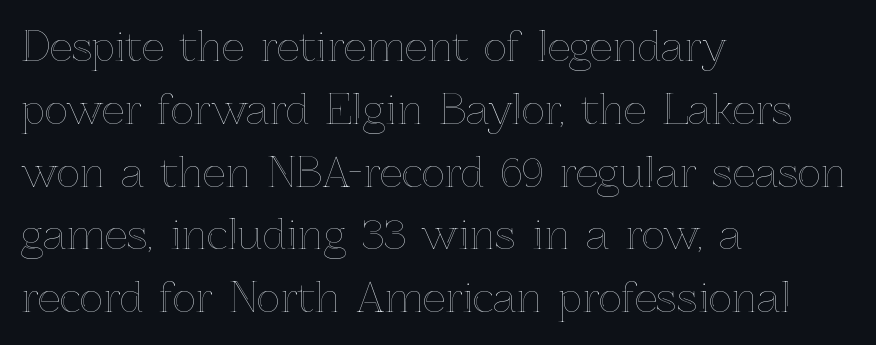
The area under the type is left untouched. Short and long lines alike share a common starting point at left. A typesetter would call this proportional, since set widths differ per character. Vertical spacing — default.
